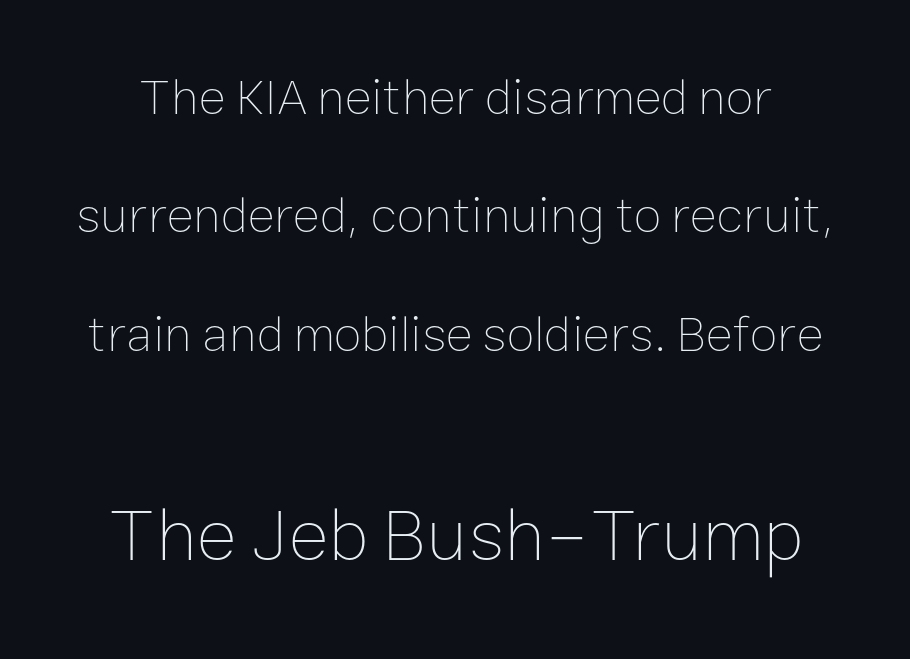
The image shows 76 px thin type, upright; set loose line spacing (2.32x), normal letter spacing, not underlined; the second (bottom) block is 1.49x larger; low stroke contrast and a medium x-height.
